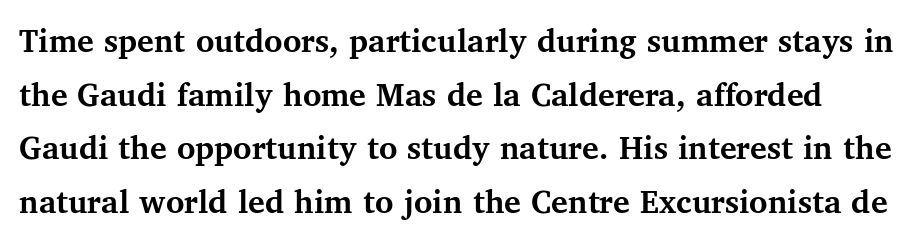
The image shows 35 px semibold serif type, upright; set normal line spacing (1.53x), normal letter spacing, not underlined; medium stroke contrast and a medium x-height.
